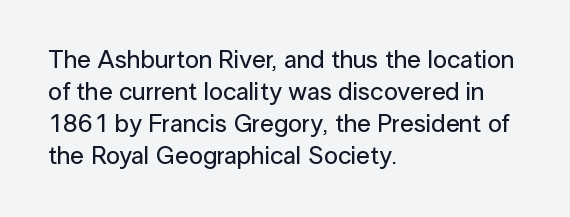
{"italic": "no", "underline": "no", "align": "left", "line_spacing": "normal", "line_spacing_ratio": 1.28, "letter_spacing": "normal", "letter_spacing_em": 0.0, "glyph_px": 25}
